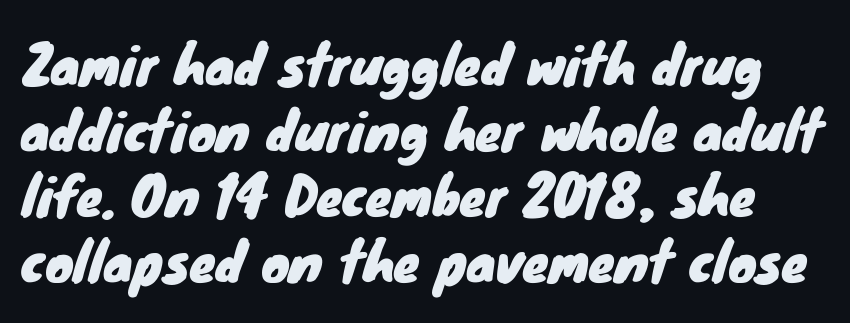
Q: Is the typeface a serif or a sans-serif typeface? A: Sans-serif.
Q: Is the text underlined? A: No.
Q: Is the spacing between letters normal or unusually wide? A: Normal.
Q: Width (condensed, normal, or wide)? A: Normal.
Q: Stroke contrast? A: Low.
Q: x-height? A: Small.
Q: Monospaced? A: No.
